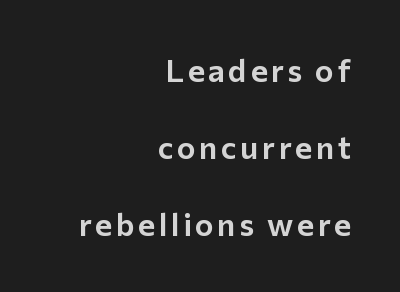
{"serif": "no", "italic": "no", "width": "normal", "stroke_contrast": "low", "x_height": "medium", "monospaced": "no", "underline": "no", "align": "right", "line_spacing": "loose", "line_spacing_ratio": 2.4, "glyph_px": 32}
